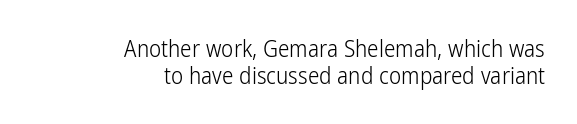
The image shows 23 px text type, upright; set right-aligned, line spacing 1.18x, normal letter spacing, not underlined.
